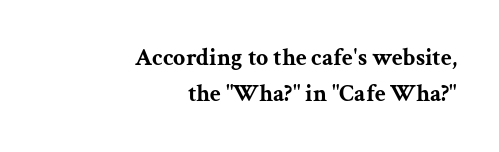
{"italic": "no", "bold": "yes", "underline": "no", "align": "right", "line_spacing": "normal", "line_spacing_ratio": 1.48, "letter_spacing": "normal", "letter_spacing_em": 0.0, "glyph_px": 24}
